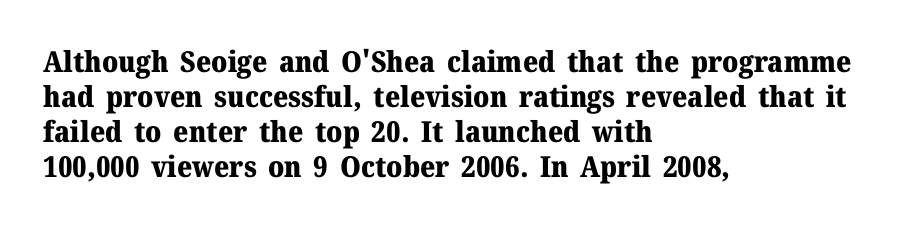
Q: Is the text bold? A: Yes.
Q: Is the text italic (slanted)? A: No, it is upright.
Q: Is the typeface a serif or a sans-serif typeface? A: Serif.
Q: Is the text underlined? A: No.
Q: How is the paragraph aligned? A: Left-aligned.
Q: Is the spacing between letters normal or unusually wide? A: Normal.
Q: Width (condensed, normal, or wide)? A: Normal.
Q: Stroke contrast? A: Medium.
Q: x-height? A: Medium.
Q: Monospaced? A: No.
